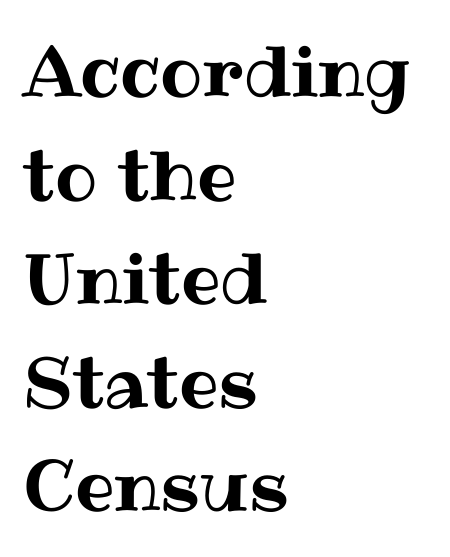
The zone under the glyphs is completely vacant. Character widths vary here, with narrow letters taking less room than wide ones. The passage is arranged the way most books set body copy — flush left. The passage shown has conventional tracking throughout. Italic: no, the glyphs are upright roman.
